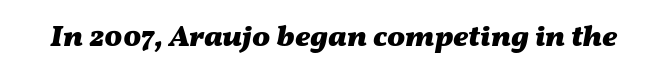
Observe the ordinary spacing: letters are neighbours, not strangers. The letters are bold, with thick, heavy strokes. Varying glyph widths throughout — classic text-font behaviour. This rendering features lettering with no underline. Would a proofreader flag this as italicized? Yes.
